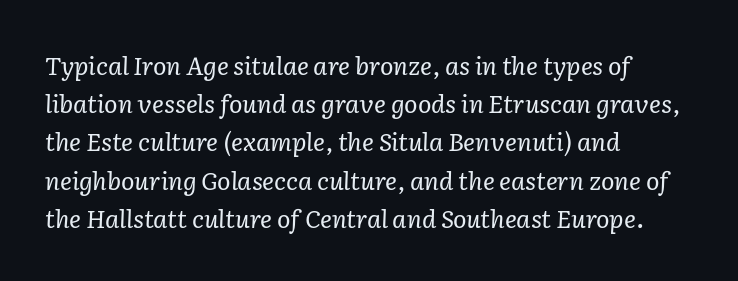
The image shows 25 px text type, italic (leaning right); set left-aligned, normal line spacing (1.53x), normal letter spacing, not underlined.
